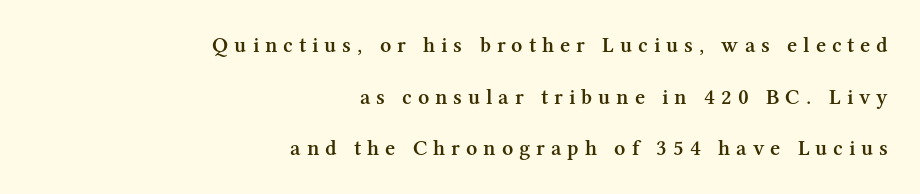
{"italic": "no", "bold": "semi", "underline": "no", "align": "right", "line_spacing": "loose", "line_spacing_ratio": 2.35, "letter_spacing": "wide", "letter_spacing_em": 0.27, "glyph_px": 22}
